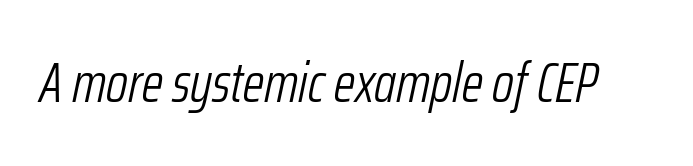
The image shows 55 px light, condensed type, italic (leaning right); set normal letter spacing, not underlined; low stroke contrast and a medium x-height.
